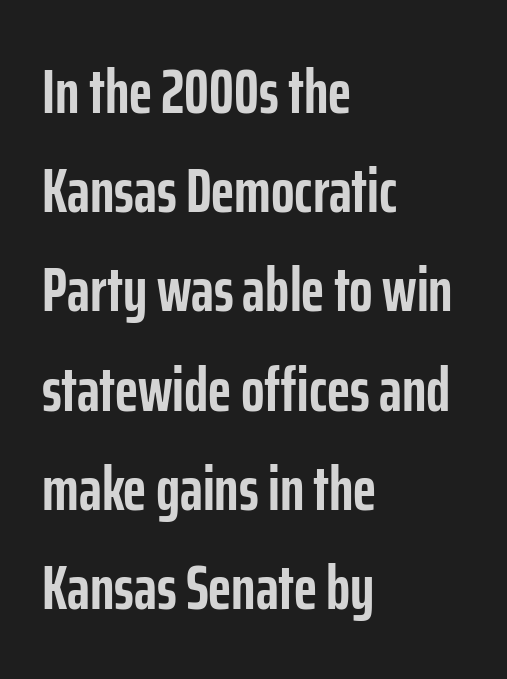
The image shows 62 px semibold, condensed sans-serif type, upright; set left-aligned, normal line spacing (1.6x), normal letter spacing, not underlined; low stroke contrast and a medium x-height.
